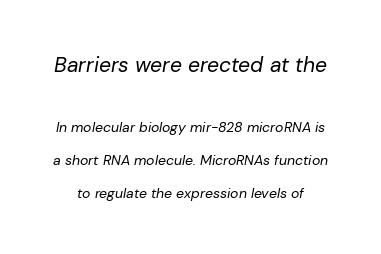
The image shows 21 px text type, italic (leaning right); set loose line spacing (2.37x), normal letter spacing, not underlined; the first (top) block is 1.5x larger.
